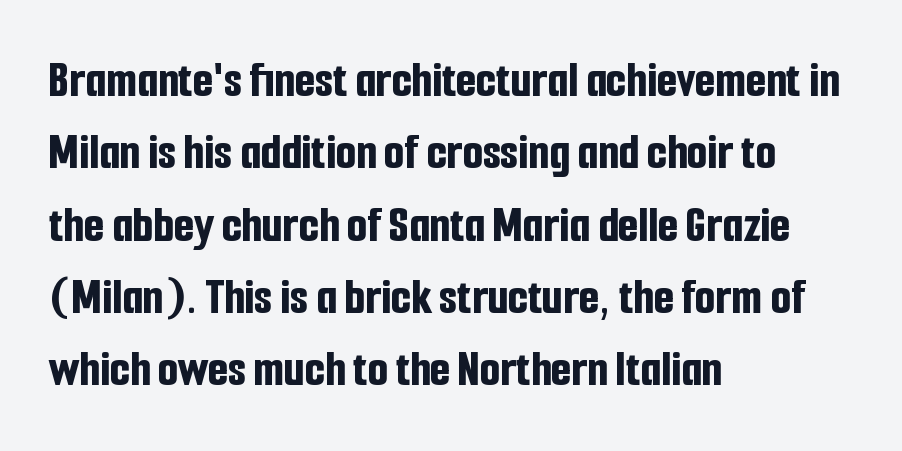
Q: Is the text bold? A: Yes.
Q: Is the text italic (slanted)? A: No, it is upright.
Q: Is the typeface a serif or a sans-serif typeface? A: Sans-serif.
Q: Is the text underlined? A: No.
Q: How is the paragraph aligned? A: Left-aligned.
Q: Is the spacing between letters normal or unusually wide? A: Normal.
Q: Is the spacing between lines tight, normal or loose? A: Normal.
Q: Width (condensed, normal, or wide)? A: Condensed.
Q: Stroke contrast? A: Low.
Q: x-height? A: Medium.
Q: Monospaced? A: No.
